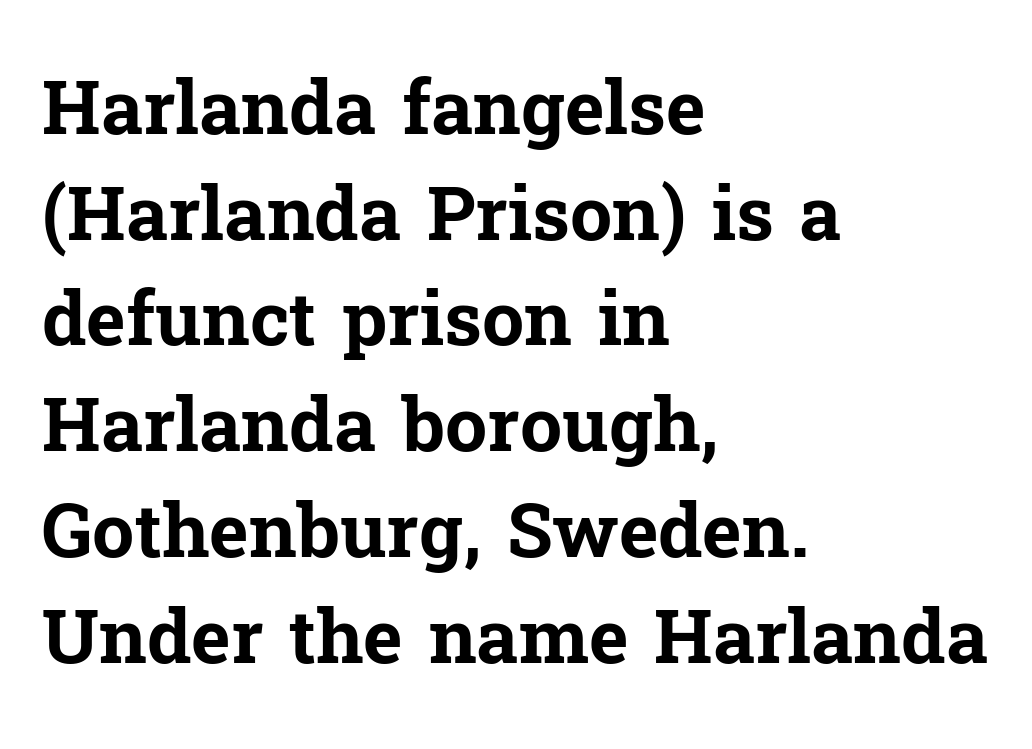
It's the straight-up-and-down kind of type. The letters advance in unequal steps, a hallmark of proportional type. The glyphs are unaccompanied by any horizontal stroke below them. Nothing unusual about the tracking: characters are spaced as the font intends.
